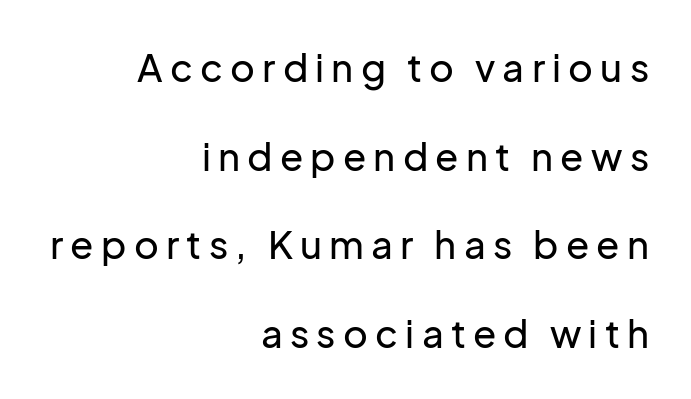
Q: Is the text italic (slanted)? A: No, it is upright.
Q: Is the typeface a serif or a sans-serif typeface? A: Sans-serif.
Q: Is the text underlined? A: No.
Q: How is the paragraph aligned? A: Right-aligned.
Q: Is the spacing between lines tight, normal or loose? A: Loose.
Q: Width (condensed, normal, or wide)? A: Normal.
Q: Stroke contrast? A: Low.
Q: x-height? A: Medium.
Q: Monospaced? A: No.
